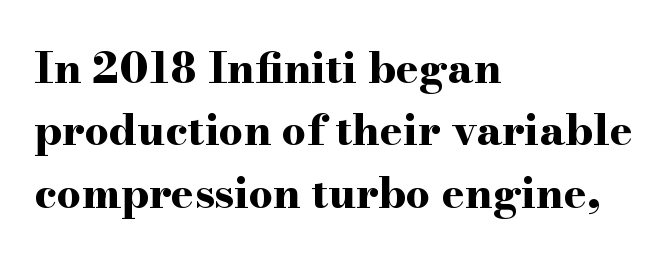
Leftover space on each line is placed entirely after the last word. The letters advance in unequal steps, a hallmark of proportional type. Each letter's strokes conclude with small projecting serifs. Only glyphs here, with clear space below each row.
